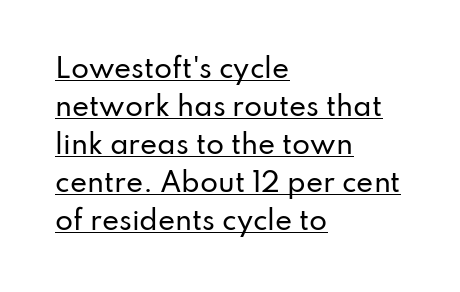
{"italic": "no", "underline": "yes", "align": "left", "line_spacing": "normal", "line_spacing_ratio": 1.46, "letter_spacing": "normal", "letter_spacing_em": 0.0, "glyph_px": 26}
